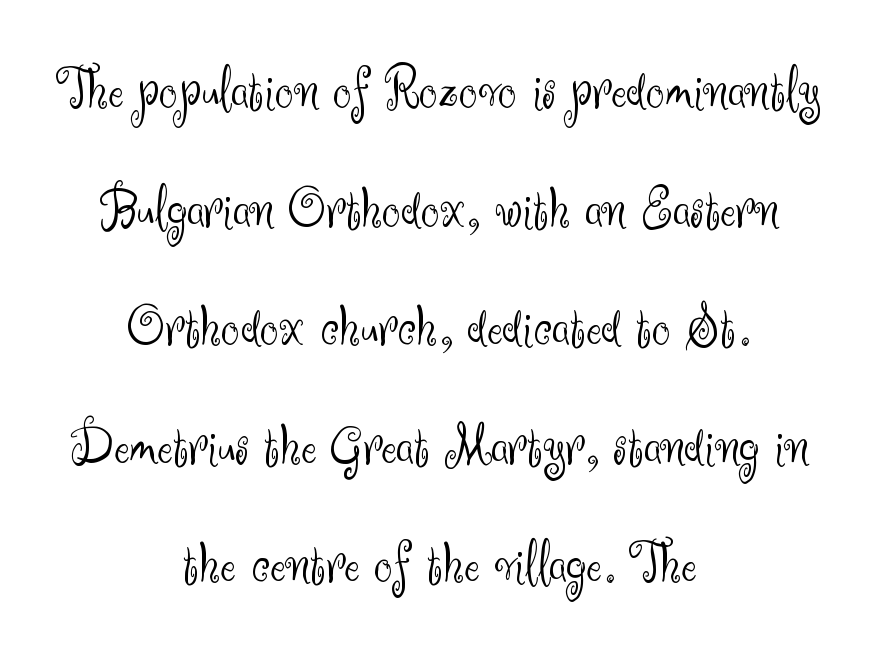
This sample uses a sans-serif face. Italic: no, the glyphs are upright roman. The space directly below the letters is spotless. Character widths vary here, with narrow letters taking less room than wide ones.
